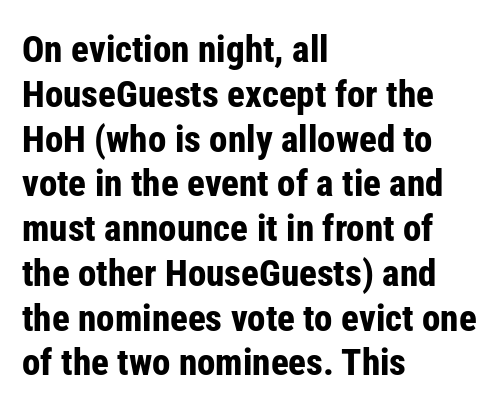
{"serif": "no", "italic": "no", "bold": "yes", "weight": "bold", "width": "condensed", "stroke_contrast": "low", "x_height": "medium", "monospaced": "no", "underline": "no", "align": "left", "line_spacing_ratio": 1.21, "letter_spacing": "normal", "letter_spacing_em": 0.0, "glyph_px": 37}
